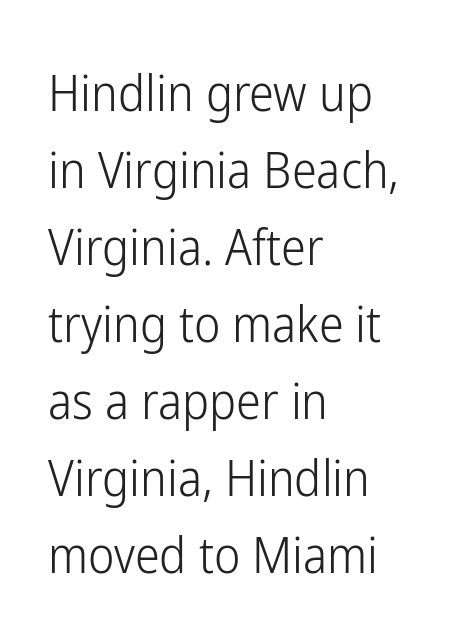
The image shows 50 px light, condensed sans-serif type, upright; set left-aligned, normal line spacing (1.54x), normal letter spacing, not underlined; low stroke contrast and a medium x-height.
